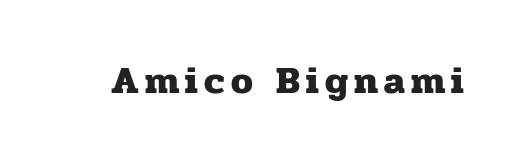
{"serif": "yes", "italic": "no", "bold": "yes", "weight": "heavy", "width": "normal", "stroke_contrast": "low", "x_height": "medium", "monospaced": "no", "underline": "no", "glyph_px": 39}
